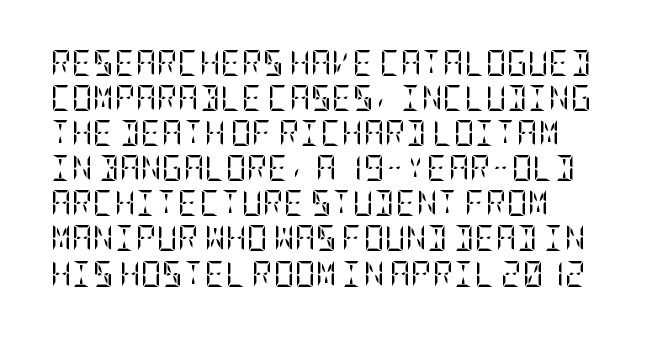
Q: Is the text bold? A: No.
Q: Is the text italic (slanted)? A: No, it is upright.
Q: Is the text underlined? A: No.
Q: Is the spacing between letters normal or unusually wide? A: Normal.
Q: Is the spacing between lines tight, normal or loose? A: Normal.
